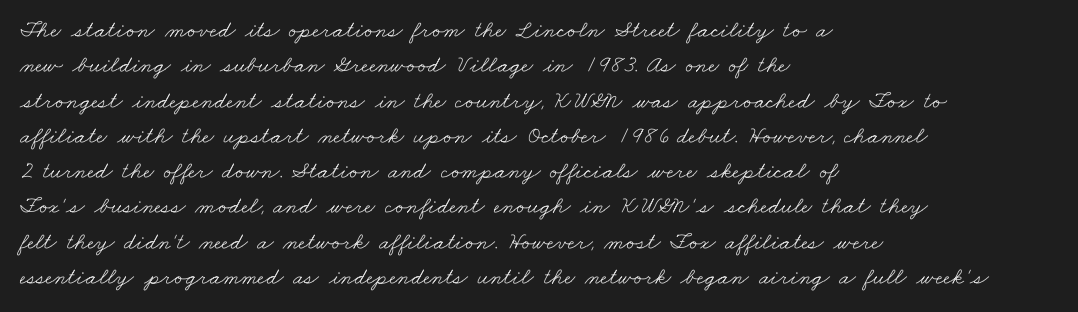
{"bold": "no", "underline": "no", "align": "left", "line_spacing": "normal", "line_spacing_ratio": 1.47, "letter_spacing": "normal", "letter_spacing_em": 0.0, "glyph_px": 24}
